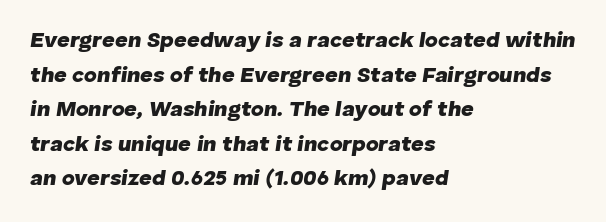
Q: Is the text bold? A: Yes.
Q: Is the text italic (slanted)? A: Yes, it leans right by about 8 degrees.
Q: Is the text underlined? A: No.
Q: How is the paragraph aligned? A: Left-aligned.
Q: Is the spacing between letters normal or unusually wide? A: Normal.
Q: Is the spacing between lines tight, normal or loose? A: Normal.
